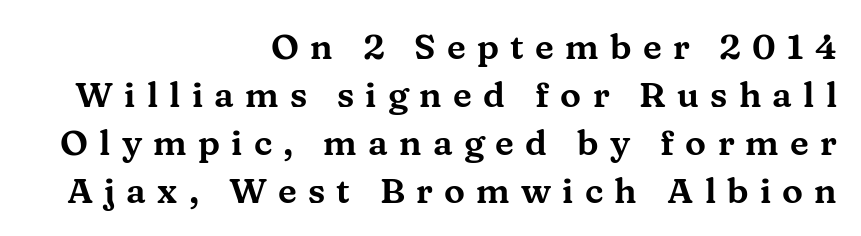
Looks like regular typesetting: each glyph gets only the width it needs. The rendering inserts visible extra space after every character. The rows are spaced the way most documents space them. A serif font was chosen for this passage.
